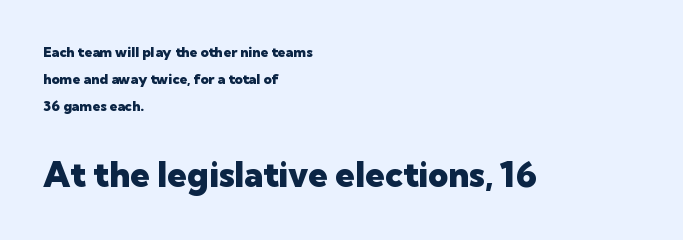
The image shows 35 px heavy sans-serif type, upright; set left-aligned, loose line spacing (1.94x), normal letter spacing, not underlined; the second (bottom) block is 2.5x larger; low stroke contrast and a medium x-height.
